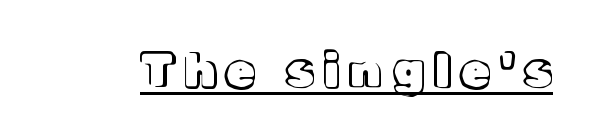
{"italic": "no", "width": "normal", "x_height": "medium", "monospaced": "no", "underline": "yes", "letter_spacing": "wide", "letter_spacing_em": 0.23, "glyph_px": 47}
